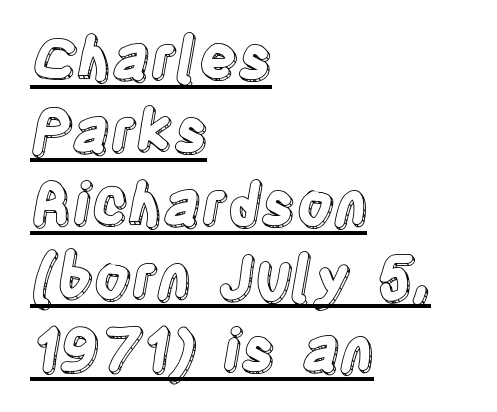
Leading matches the norm, producing a regular column. These lines are rendered in a variable-pitch font. Horizontally, the lines are justified to the leading edge only.
